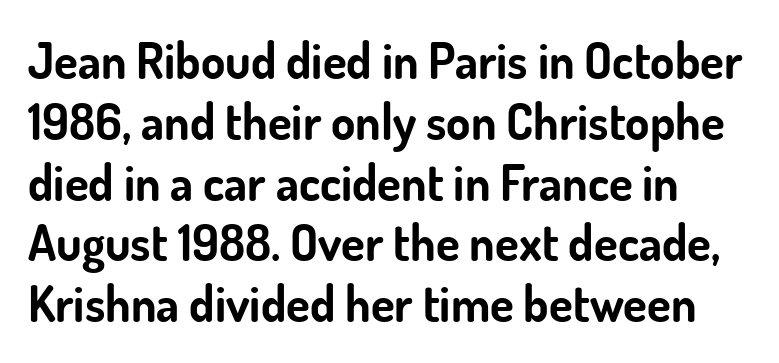
The image shows 49 px bold sans-serif type, upright; set line spacing 1.24x, normal letter spacing, not underlined; low stroke contrast and a small x-height.
